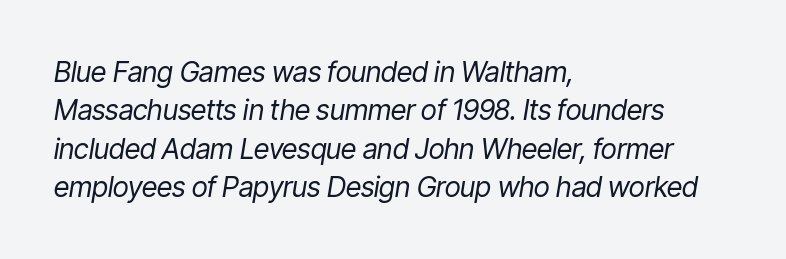
{"italic": "yes", "lean": "right", "slant_degrees": 9, "bold": "no", "weight": "regular", "width": "condensed", "stroke_contrast": "low", "x_height": "medium", "monospaced": "no", "underline": "no", "align": "left", "line_spacing": "normal", "line_spacing_ratio": 1.37, "letter_spacing": "normal", "letter_spacing_em": 0.0, "glyph_px": 28}
